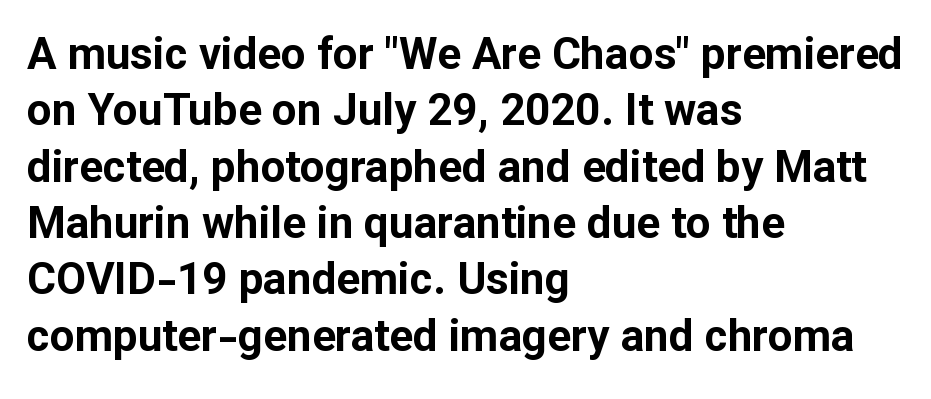
The image shows 44 px bold sans-serif type, upright; set left-aligned, normal line spacing (1.28x), normal letter spacing, not underlined; low stroke contrast and a medium x-height.
